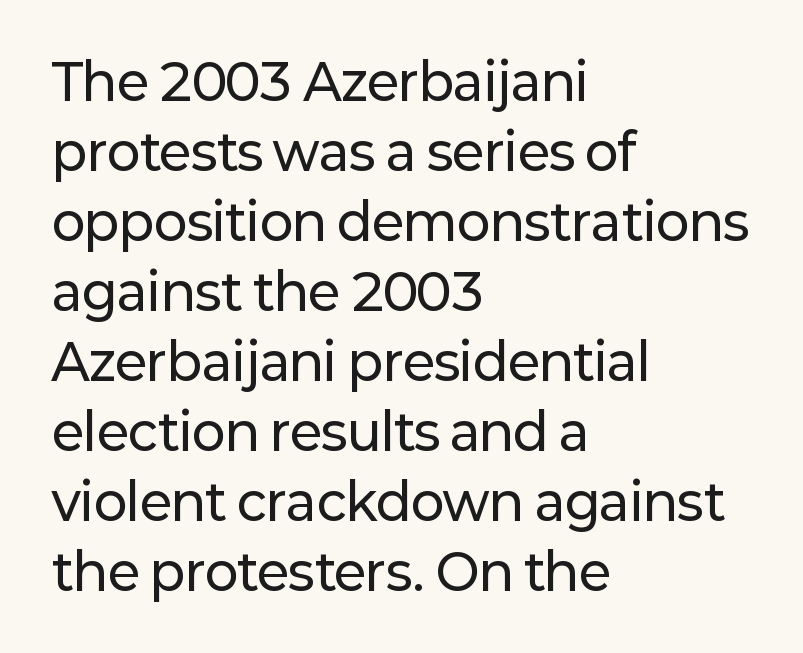
{"serif": "no", "italic": "no", "width": "normal", "stroke_contrast": "low", "x_height": "medium", "monospaced": "no", "underline": "no", "align": "left", "line_spacing": "normal", "line_spacing_ratio": 1.4, "letter_spacing": "normal", "letter_spacing_em": 0.0, "glyph_px": 50}
